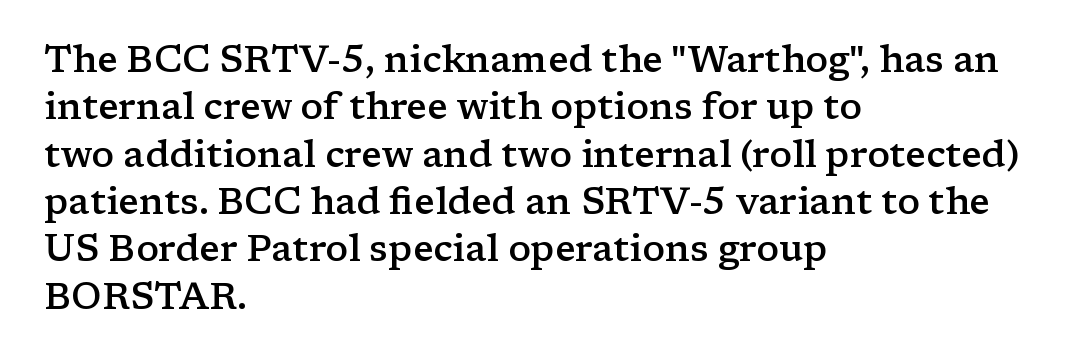
Do the letters lean? They stand straight. Moderately thickened strokes mark this as semibold type. Observe the ordinary spacing: letters are neighbours, not strangers. You can tell from the footed stems that serif type was used.
